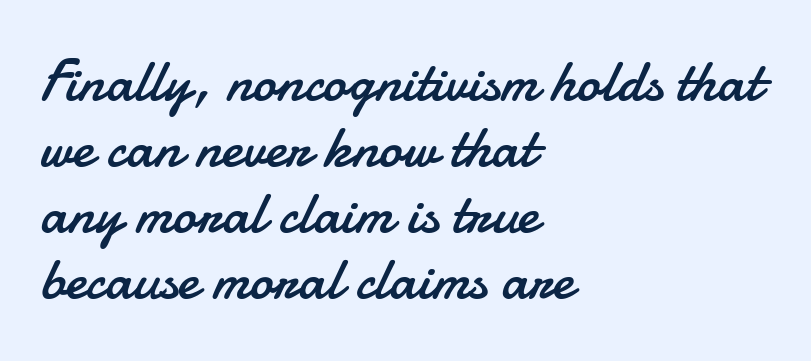
Q: Is the text bold? A: No.
Q: Is the text italic (slanted)? A: Yes.
Q: Is the typeface a serif or a sans-serif typeface? A: Sans-serif.
Q: Is the text underlined? A: No.
Q: How is the paragraph aligned? A: Left-aligned.
Q: Is the spacing between letters normal or unusually wide? A: Normal.
Q: Is the spacing between lines tight, normal or loose? A: Tight.
Q: Width (condensed, normal, or wide)? A: Normal.
Q: Stroke contrast? A: Low.
Q: x-height? A: Small.
Q: Monospaced? A: No.
